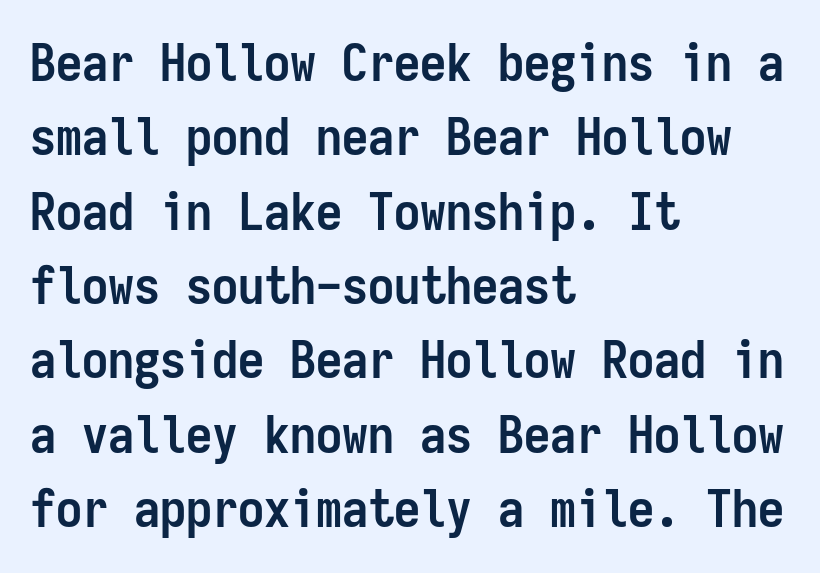
{"serif": "no", "italic": "no", "bold": "yes", "weight": "semibold", "width": "condensed", "stroke_contrast": "low", "x_height": "medium", "monospaced": "yes", "underline": "no", "align": "left", "line_spacing": "normal", "line_spacing_ratio": 1.43, "letter_spacing": "normal", "letter_spacing_em": 0.0, "glyph_px": 52}
